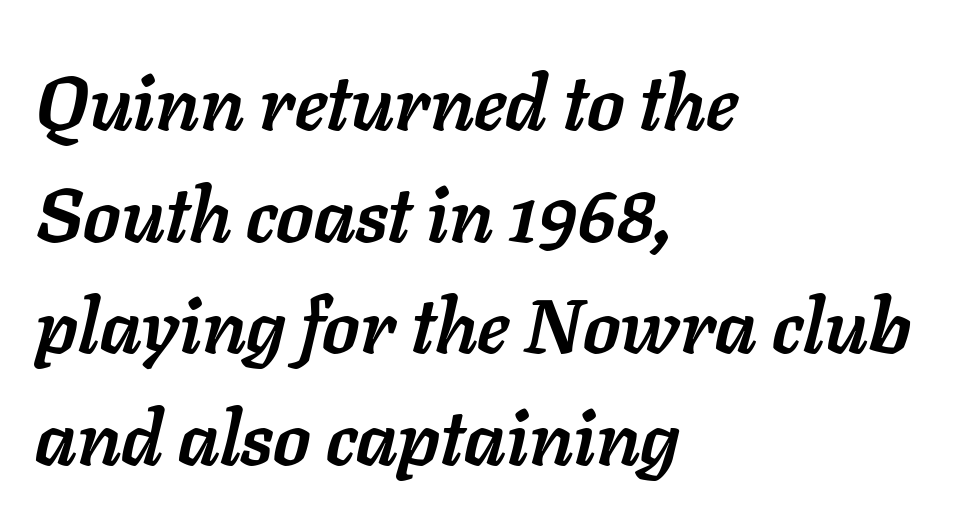
The passage shown leans; its letterforms are oblique. In terms of weight, the rendering is a true, heavy bold. Any mark beneath the type? The region is blank. The passage shown stacks its lines at a standard gap.
